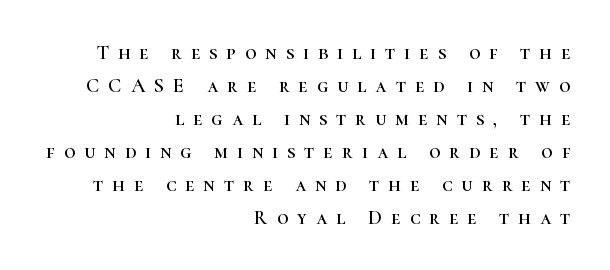
The image shows 20 px text type, upright; set right-aligned, normal line spacing (1.65x), unusually wide letter spacing (+0.45 em), not underlined.
